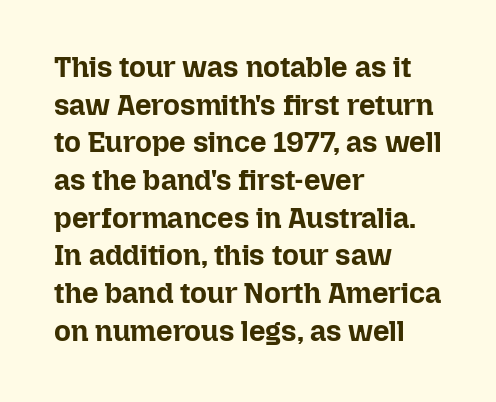
The image shows 29 px bold type, upright; set left-aligned, normal line spacing (1.3x), normal letter spacing, not underlined; low stroke contrast and a medium x-height.
